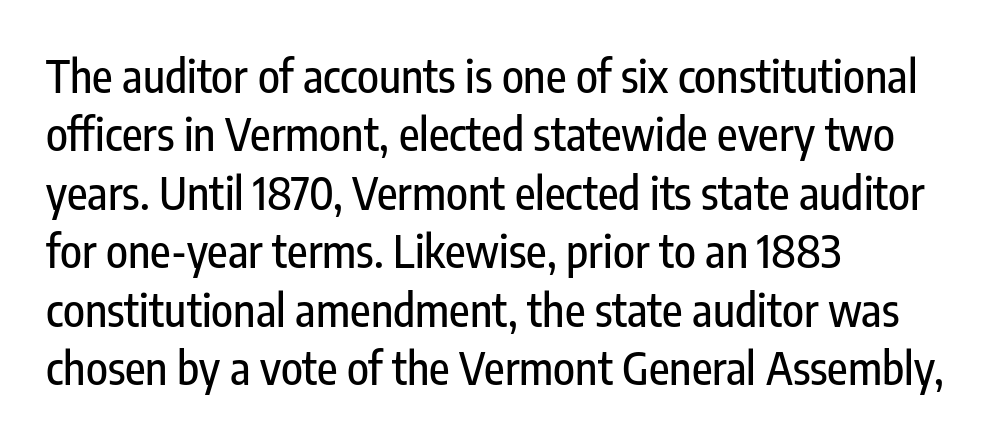
{"serif": "no", "italic": "no", "width": "condensed", "stroke_contrast": "low", "x_height": "medium", "monospaced": "no", "underline": "no", "align": "left", "line_spacing": "normal", "line_spacing_ratio": 1.3, "letter_spacing": "normal", "letter_spacing_em": 0.0, "glyph_px": 45}
